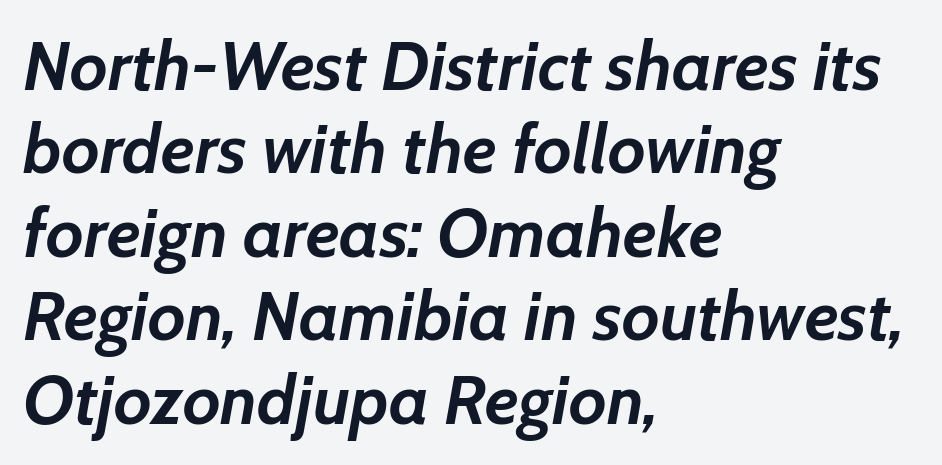
The image shows 69 px semibold type, italic (leaning right); set left-aligned, line spacing 1.21x, normal letter spacing, not underlined; low stroke contrast and a medium x-height.
